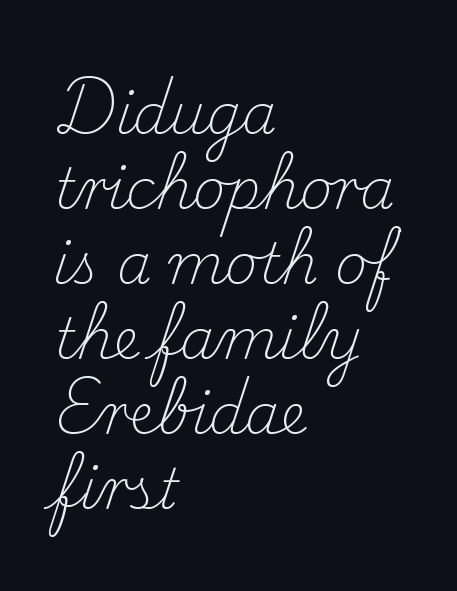
The image shows 56 px light serif type; set left-aligned, normal line spacing (1.34x), normal letter spacing, not underlined; medium stroke contrast and a small x-height.
